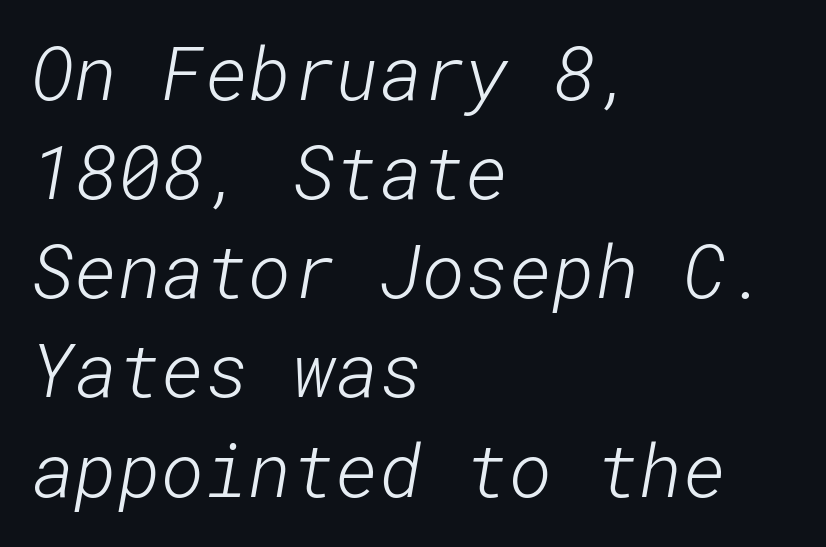
{"serif": "no", "bold": "no", "weight": "light", "width": "normal", "stroke_contrast": "low", "x_height": "medium", "underline": "no", "align": "left", "line_spacing": "normal", "line_spacing_ratio": 1.34, "letter_spacing": "normal", "letter_spacing_em": 0.0, "glyph_px": 74}
